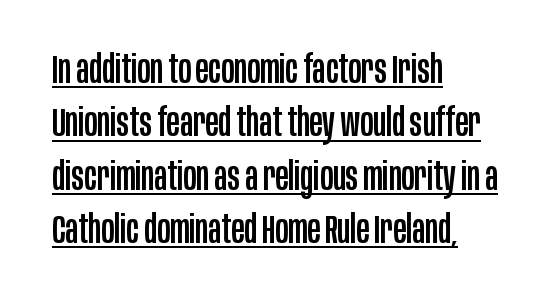
Q: Is the text italic (slanted)? A: No, it is upright.
Q: Is the typeface a serif or a sans-serif typeface? A: Sans-serif.
Q: Is the text underlined? A: Yes.
Q: How is the paragraph aligned? A: Left-aligned.
Q: Is the spacing between letters normal or unusually wide? A: Normal.
Q: Is the spacing between lines tight, normal or loose? A: Normal.
Q: Width (condensed, normal, or wide)? A: Condensed.
Q: Stroke contrast? A: Low.
Q: x-height? A: Large.
Q: Monospaced? A: No.
